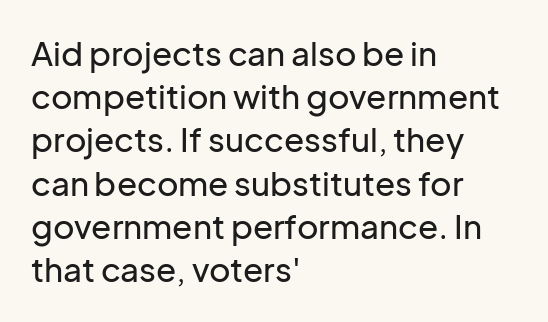
{"serif": "no", "italic": "no", "width": "normal", "stroke_contrast": "low", "x_height": "medium", "monospaced": "no", "underline": "no", "align": "left", "line_spacing": "normal", "line_spacing_ratio": 1.31, "letter_spacing": "normal", "letter_spacing_em": 0.0, "glyph_px": 33}
